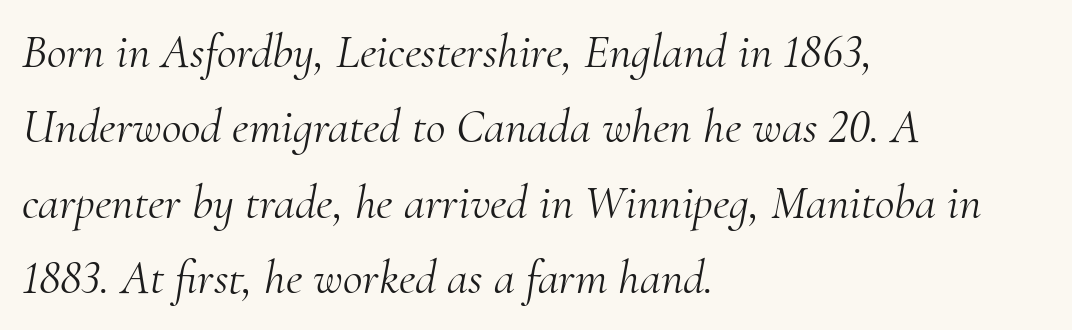
The image shows 48 px light serif type, italic (leaning right); set left-aligned, normal line spacing (1.57x), normal letter spacing, not underlined; medium stroke contrast and a small x-height.
